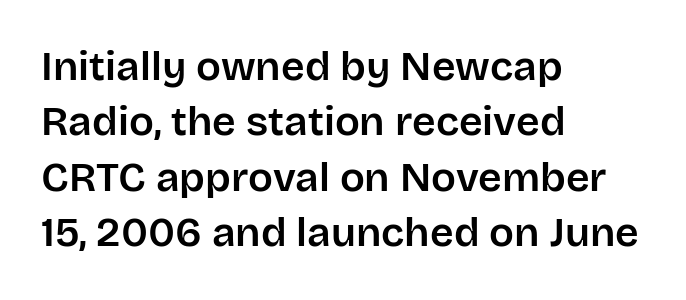
Q: Is the text italic (slanted)? A: No, it is upright.
Q: Is the typeface a serif or a sans-serif typeface? A: Sans-serif.
Q: Is the text underlined? A: No.
Q: How is the paragraph aligned? A: Left-aligned.
Q: Is the spacing between letters normal or unusually wide? A: Normal.
Q: Is the spacing between lines tight, normal or loose? A: Normal.
Q: Width (condensed, normal, or wide)? A: Normal.
Q: Stroke contrast? A: Low.
Q: x-height? A: Large.
Q: Monospaced? A: No.
